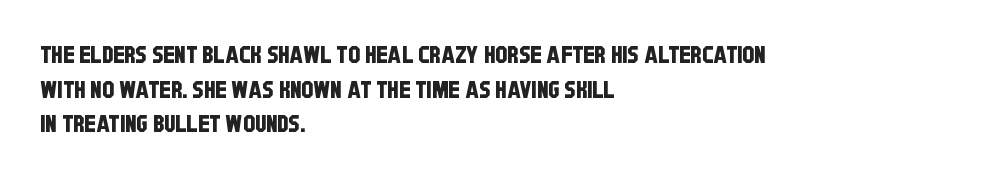
Q: Is the text underlined? A: No.
Q: How is the paragraph aligned? A: Left-aligned.
Q: Is the spacing between letters normal or unusually wide? A: Normal.
Q: Is the spacing between lines tight, normal or loose? A: Normal.
